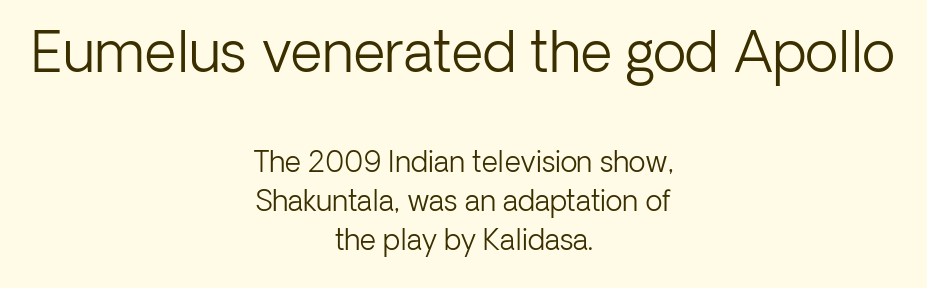
{"serif": "no", "italic": "no", "bold": "no", "weight": "light", "width": "normal", "stroke_contrast": "low", "x_height": "medium", "monospaced": "no", "underline": "no", "align": "center", "line_spacing": "normal", "line_spacing_ratio": 1.4, "letter_spacing": "normal", "letter_spacing_em": 0.0, "larger_block": "first", "size_ratio": 1.96, "glyph_px": 55}
